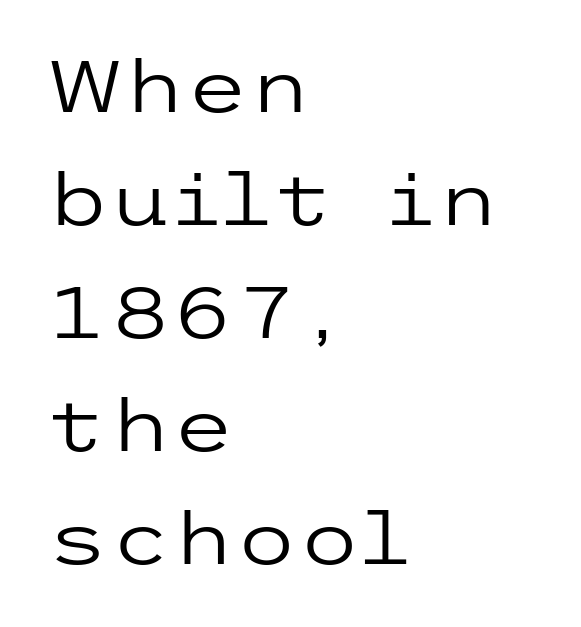
{"serif": "no", "italic": "no", "bold": "no", "weight": "regular", "width": "wide", "stroke_contrast": "low", "x_height": "medium", "underline": "no", "align": "left", "line_spacing": "normal", "line_spacing_ratio": 1.57, "letter_spacing": "normal", "letter_spacing_em": 0.0, "glyph_px": 72}
